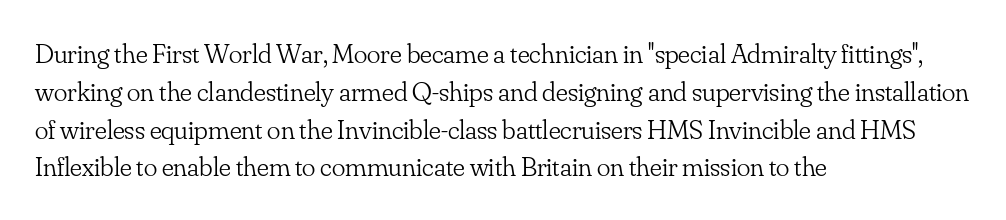
Q: Is the text bold? A: No.
Q: Is the text italic (slanted)? A: No, it is upright.
Q: Is the typeface a serif or a sans-serif typeface? A: Serif.
Q: Is the text underlined? A: No.
Q: How is the paragraph aligned? A: Left-aligned.
Q: Is the spacing between letters normal or unusually wide? A: Normal.
Q: Is the spacing between lines tight, normal or loose? A: Normal.
Q: Width (condensed, normal, or wide)? A: Normal.
Q: Stroke contrast? A: Low.
Q: x-height? A: Small.
Q: Monospaced? A: No.
